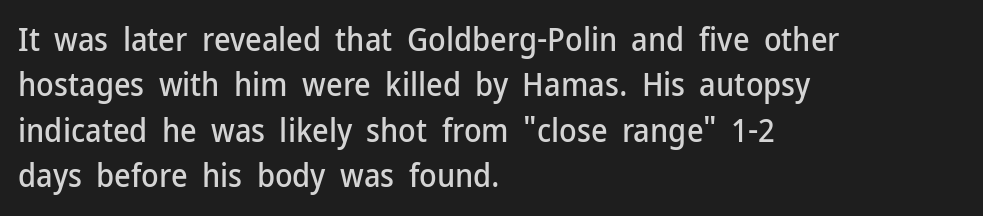
Serif or sans? Sans — the stroke terminals are bare. Rule under the text: the space is simply empty. The letters advance in unequal steps, a hallmark of proportional type. Tracking value appears to be zero — textbook default spacing.
